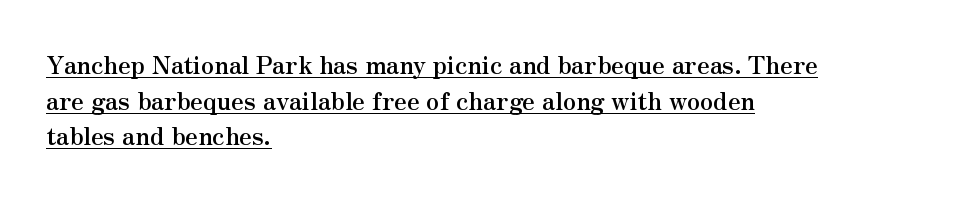
{"italic": "no", "bold": "yes", "underline": "yes", "align": "left", "line_spacing": "normal", "line_spacing_ratio": 1.48, "letter_spacing": "normal", "letter_spacing_em": 0.0, "glyph_px": 24}
